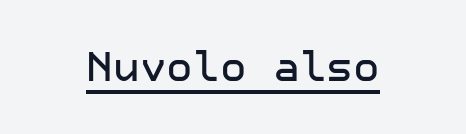
Q: Is the text italic (slanted)? A: No, it is upright.
Q: Is the typeface a serif or a sans-serif typeface? A: Sans-serif.
Q: Is the text underlined? A: Yes.
Q: Is the spacing between letters normal or unusually wide? A: Normal.
Q: Width (condensed, normal, or wide)? A: Normal.
Q: Stroke contrast? A: Low.
Q: x-height? A: Medium.
